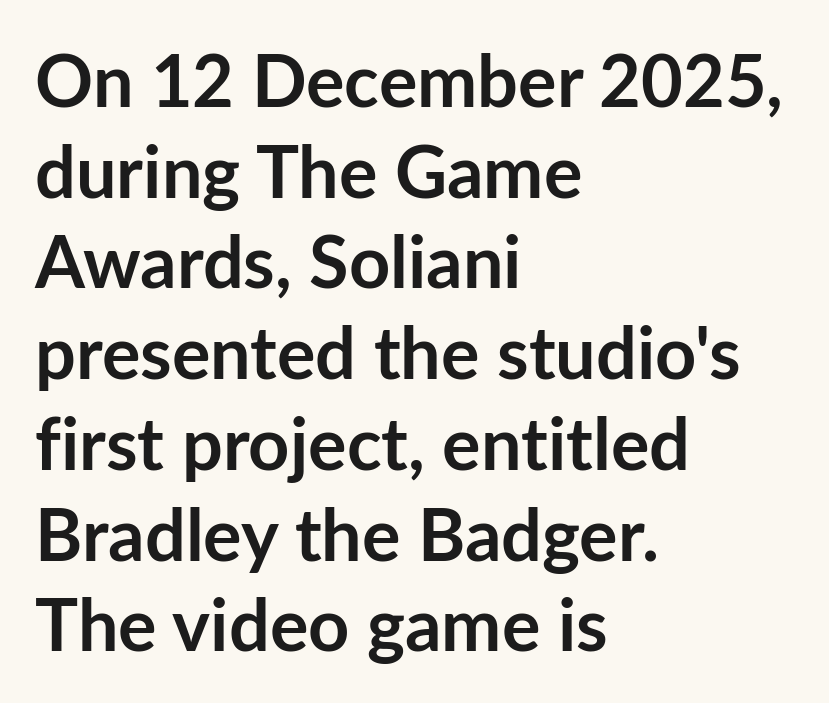
The text block is weighted toward the left margin, trailing off unevenly rightward. These lines keep a tight, regular rhythm from letter to letter. Nobody drew a line under any word here. Here the designer chose a conventional face with non-uniform glyph widths. The font is running at its bold setting.
